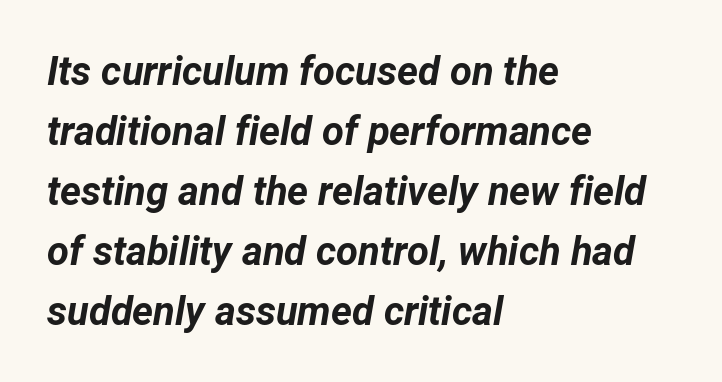
Q: Is the text bold? A: Yes.
Q: Is the text italic (slanted)? A: Yes, it leans right by about 12 degrees.
Q: Is the text underlined? A: No.
Q: How is the paragraph aligned? A: Left-aligned.
Q: Is the spacing between letters normal or unusually wide? A: Normal.
Q: Is the spacing between lines tight, normal or loose? A: Normal.
Q: Width (condensed, normal, or wide)? A: Normal.
Q: Stroke contrast? A: Low.
Q: x-height? A: Medium.
Q: Monospaced? A: No.
